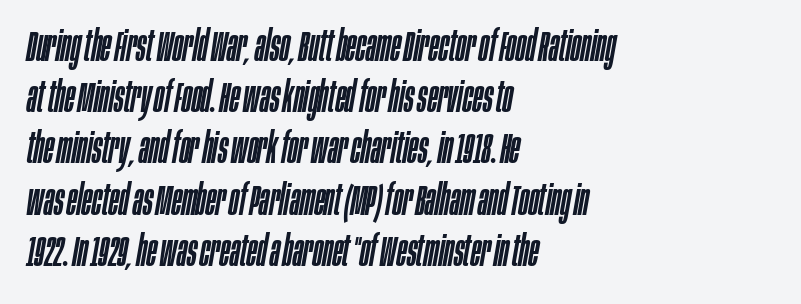
The image shows 42 px condensed type, italic (leaning right); set left-aligned, line spacing 1.22x, normal letter spacing, not underlined; low stroke contrast and a large x-height.
